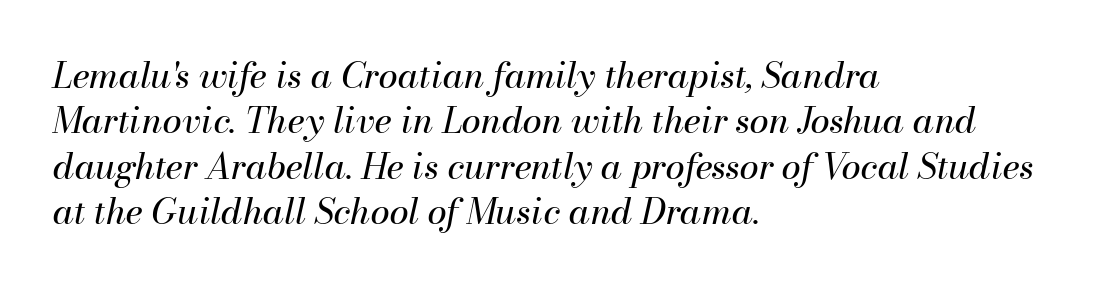
{"italic": "yes", "lean": "right", "slant_degrees": 13, "bold": "no", "weight": "regular", "width": "normal", "stroke_contrast": "medium", "x_height": "small", "monospaced": "no", "underline": "no", "align": "left", "line_spacing": "normal", "line_spacing_ratio": 1.3, "letter_spacing": "normal", "letter_spacing_em": 0.0, "glyph_px": 35}
